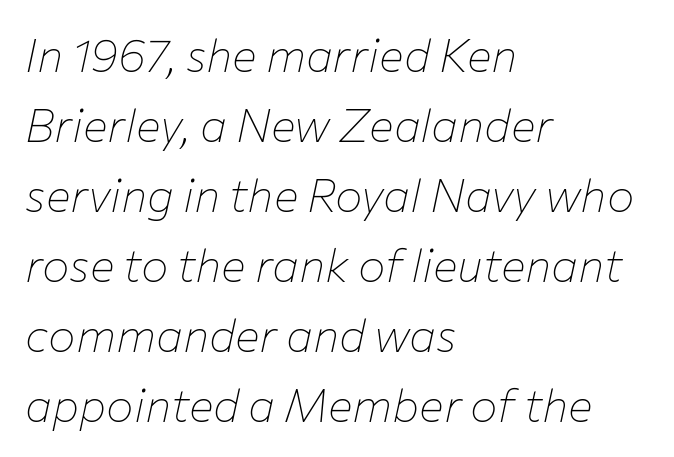
Q: Is the text bold? A: No.
Q: Is the text italic (slanted)? A: Yes, it leans right by about 12 degrees.
Q: Is the text underlined? A: No.
Q: How is the paragraph aligned? A: Left-aligned.
Q: Is the spacing between letters normal or unusually wide? A: Normal.
Q: Is the spacing between lines tight, normal or loose? A: Normal.
Q: Width (condensed, normal, or wide)? A: Normal.
Q: Stroke contrast? A: Low.
Q: x-height? A: Medium.
Q: Monospaced? A: No.
